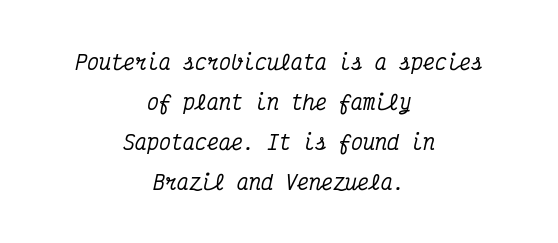
Alignment: centered. Does extra space separate the letters? No, they use regular spacing. In terms of leading, this rendering errs on the spacious side. Quick note: italic. Underline: absent.
